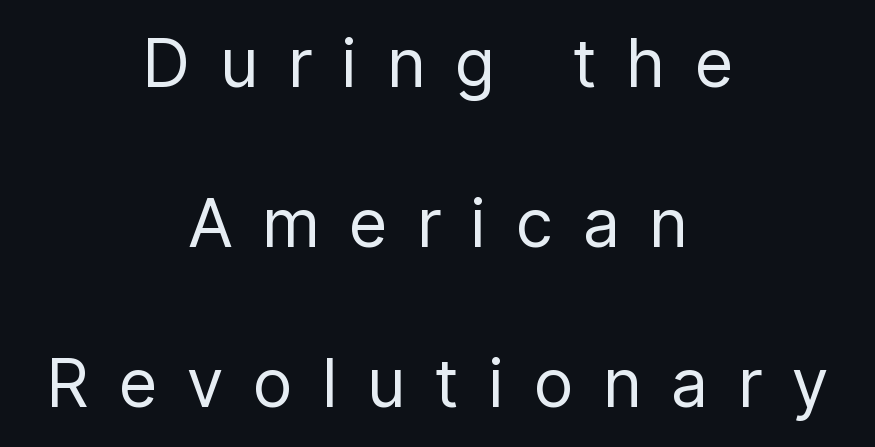
Q: Is the text bold? A: No.
Q: Is the text italic (slanted)? A: No, it is upright.
Q: Is the typeface a serif or a sans-serif typeface? A: Sans-serif.
Q: Is the text underlined? A: No.
Q: How is the paragraph aligned? A: Centered.
Q: Is the spacing between letters normal or unusually wide? A: Unusually wide.
Q: Is the spacing between lines tight, normal or loose? A: Loose.
Q: Width (condensed, normal, or wide)? A: Condensed.
Q: Stroke contrast? A: Low.
Q: x-height? A: Medium.
Q: Monospaced? A: No.
